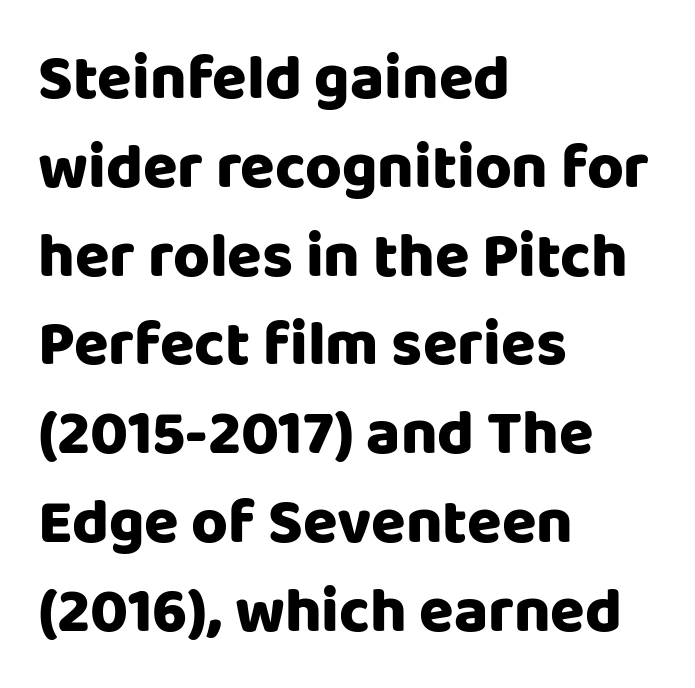
Q: Is the text italic (slanted)? A: No, it is upright.
Q: Is the typeface a serif or a sans-serif typeface? A: Sans-serif.
Q: Is the text underlined? A: No.
Q: How is the paragraph aligned? A: Left-aligned.
Q: Is the spacing between letters normal or unusually wide? A: Normal.
Q: Is the spacing between lines tight, normal or loose? A: Normal.
Q: Width (condensed, normal, or wide)? A: Normal.
Q: Stroke contrast? A: Low.
Q: x-height? A: Large.
Q: Monospaced? A: No.
